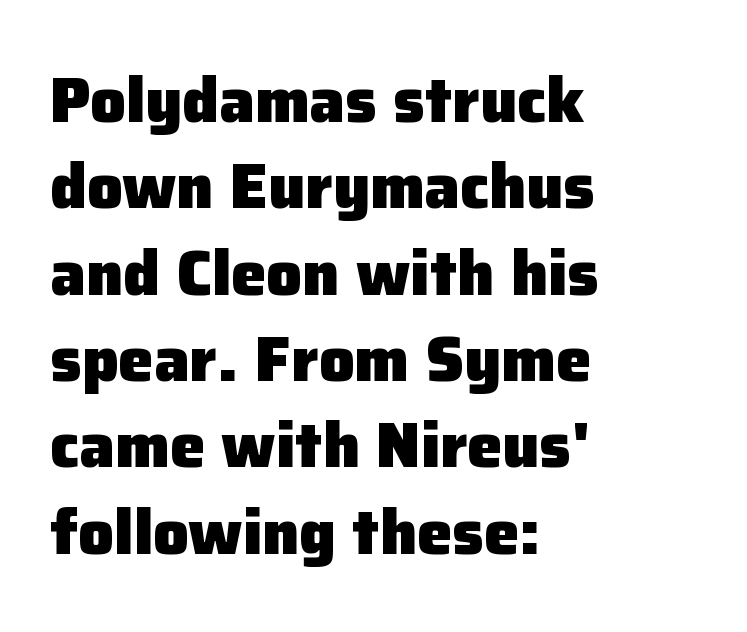
The image shows 63 px heavy sans-serif type, upright; set left-aligned, normal line spacing (1.37x), normal letter spacing, not underlined; low stroke contrast and a medium x-height.
